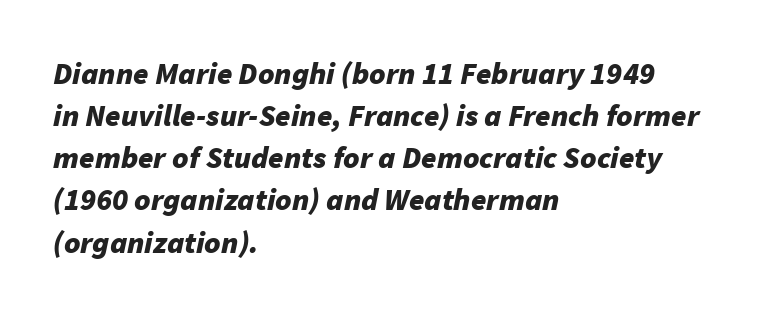
Q: Is the text bold? A: Yes.
Q: Is the text italic (slanted)? A: Yes, it leans right by about 11 degrees.
Q: Is the text underlined? A: No.
Q: How is the paragraph aligned? A: Left-aligned.
Q: Is the spacing between letters normal or unusually wide? A: Normal.
Q: Is the spacing between lines tight, normal or loose? A: Normal.
Q: Width (condensed, normal, or wide)? A: Normal.
Q: Stroke contrast? A: Low.
Q: x-height? A: Medium.
Q: Monospaced? A: No.
